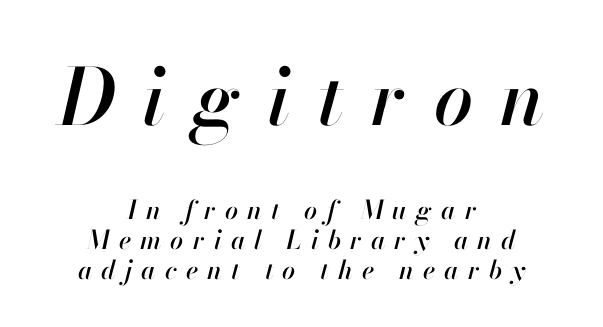
The image shows 78 px text type, italic (leaning right); set centered, tight line spacing (1.15x), unusually wide letter spacing (+0.35 em), not underlined; the first (top) block is 3.0x larger; high stroke contrast and a small x-height.
